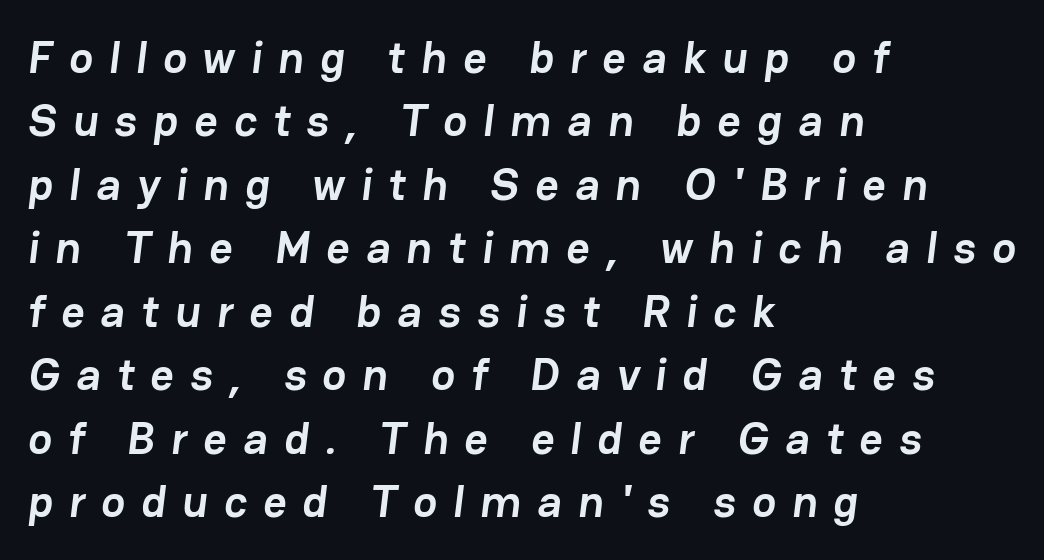
The image shows 45 px semibold sans-serif type; set left-aligned, normal line spacing (1.41x), unusually wide letter spacing (+0.36 em), not underlined; low stroke contrast and a medium x-height.
